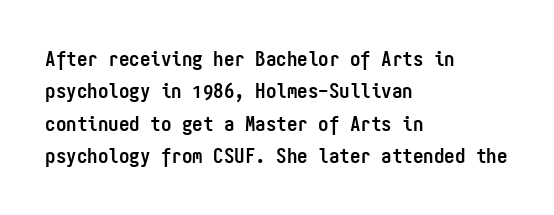
The image shows 21 px bold type, upright; set left-aligned, normal line spacing (1.54x), normal letter spacing, not underlined.
